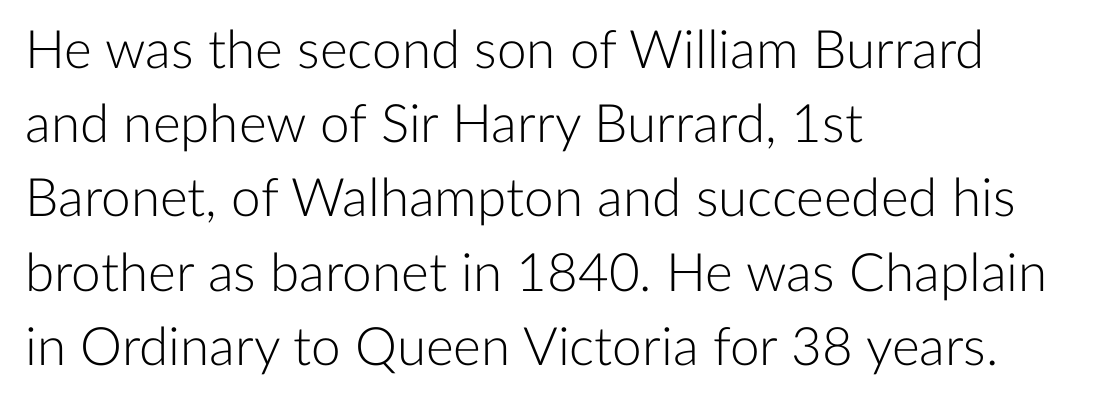
Q: Is the text bold? A: No.
Q: Is the text italic (slanted)? A: No, it is upright.
Q: Is the typeface a serif or a sans-serif typeface? A: Sans-serif.
Q: Is the text underlined? A: No.
Q: How is the paragraph aligned? A: Left-aligned.
Q: Is the spacing between letters normal or unusually wide? A: Normal.
Q: Is the spacing between lines tight, normal or loose? A: Normal.
Q: Width (condensed, normal, or wide)? A: Normal.
Q: Stroke contrast? A: Low.
Q: x-height? A: Medium.
Q: Monospaced? A: No.
